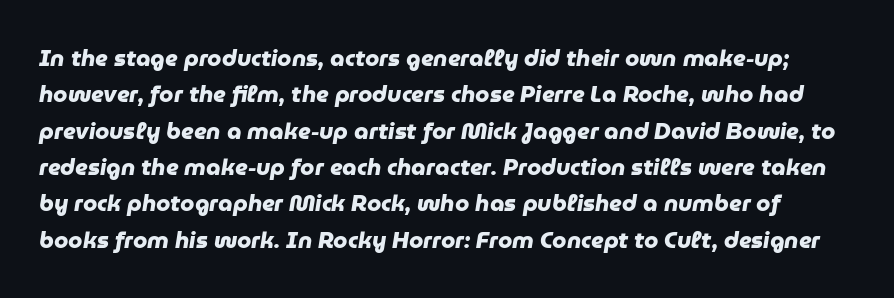
The image shows 23 px bold type; set normal line spacing (1.58x), normal letter spacing, not underlined.
